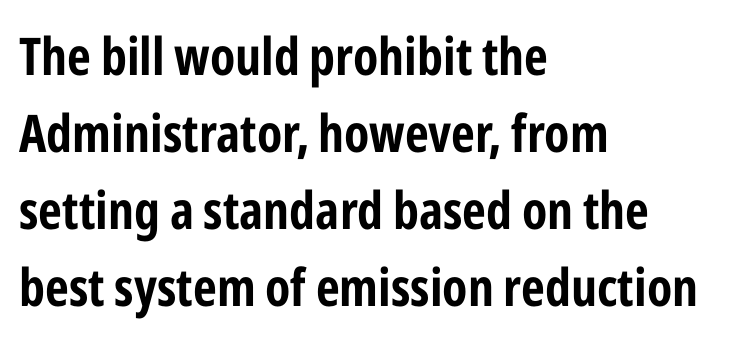
The image shows 52 px condensed sans-serif type, upright; set left-aligned, normal line spacing (1.48x), normal letter spacing, not underlined; low stroke contrast and a medium x-height.
